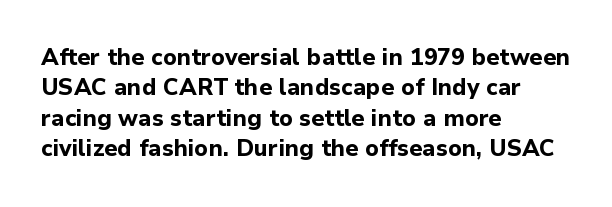
The image shows 23 px bold type, upright; set left-aligned, normal line spacing (1.32x), normal letter spacing, not underlined.
